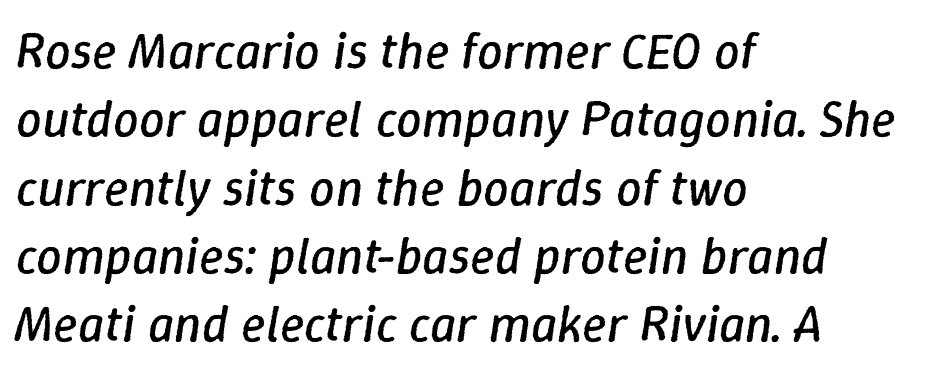
Baseline-to-baseline distance is the conventional proportion of letter height. Think of a printed novel: that variable character pitch is what you see here. These lines are set flush left with a ragged right edge. The specimen reads as italic at a glance. Short note: letters normally spaced.
